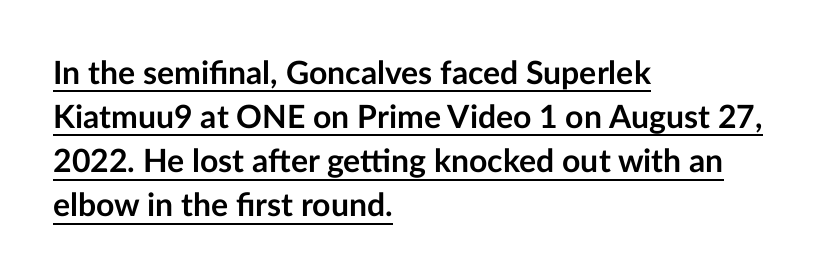
The image shows 32 px semibold sans-serif type, upright; set left-aligned, normal line spacing (1.38x), normal letter spacing, underlined; low stroke contrast and a medium x-height.
